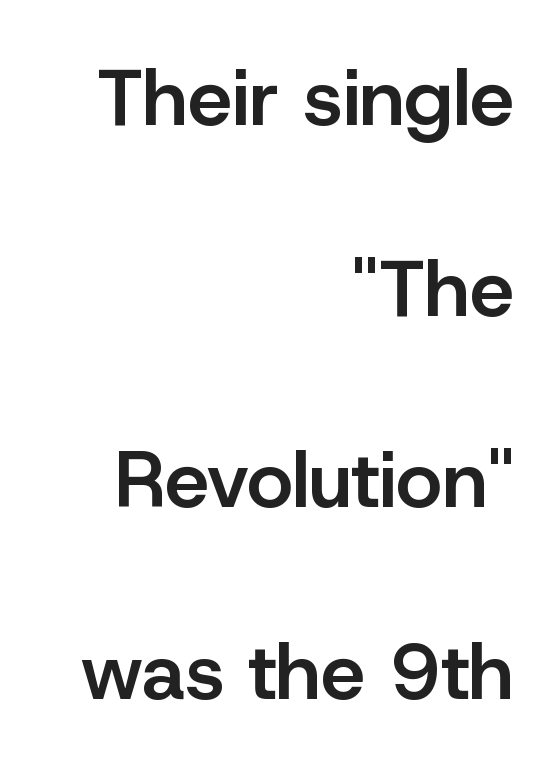
The image shows 79 px semibold sans-serif type, upright; set right-aligned, loose line spacing (2.42x), normal letter spacing, not underlined; low stroke contrast and a medium x-height.
